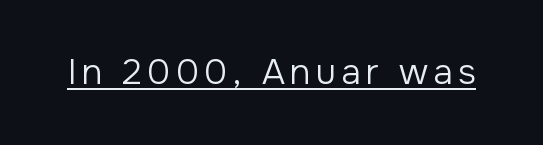
{"serif": "no", "italic": "no", "bold": "no", "weight": "regular", "width": "normal", "stroke_contrast": "low", "x_height": "medium", "monospaced": "no", "underline": "yes", "glyph_px": 35}
